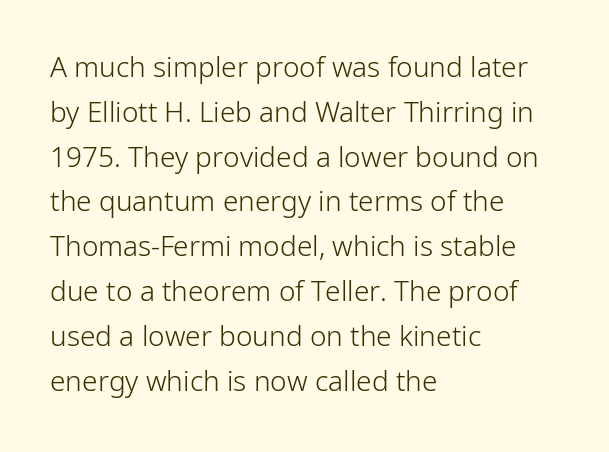
Q: Is the text bold? A: No.
Q: Is the text italic (slanted)? A: No, it is upright.
Q: Is the typeface a serif or a sans-serif typeface? A: Sans-serif.
Q: Is the text underlined? A: No.
Q: How is the paragraph aligned? A: Left-aligned.
Q: Is the spacing between letters normal or unusually wide? A: Normal.
Q: Is the spacing between lines tight, normal or loose? A: Normal.
Q: Width (condensed, normal, or wide)? A: Normal.
Q: Stroke contrast? A: Low.
Q: x-height? A: Medium.
Q: Monospaced? A: No.
